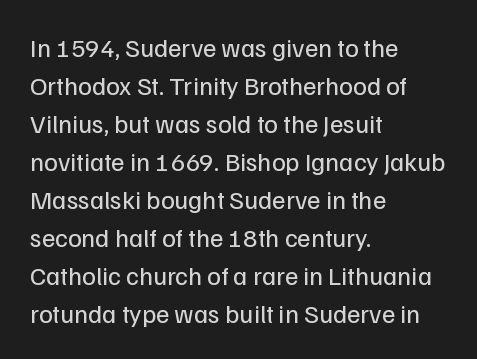
Visually the block forms a straight wall on the left and a jagged coastline on the right. Caption: standard tracking, unaltered. The type sits square on the baseline with zero lean. Weight: not bold — regular or lighter.
